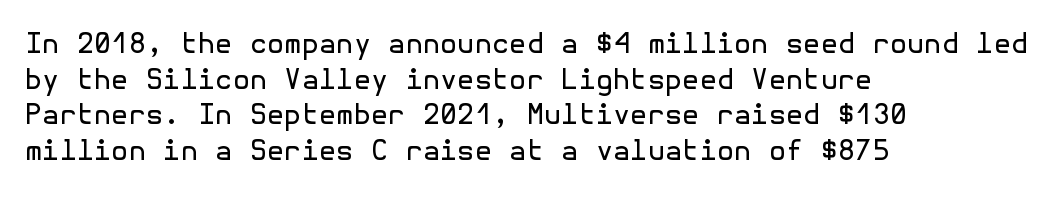
The image shows 28 px regular-weight sans-serif type, upright; set left-aligned, normal line spacing (1.27x), normal letter spacing, not underlined; a medium x-height.
